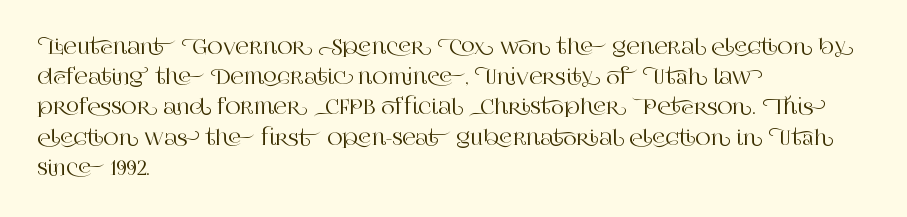
{"italic": "no", "underline": "no", "align": "left", "line_spacing": "normal", "line_spacing_ratio": 1.44, "letter_spacing": "normal", "letter_spacing_em": 0.0, "glyph_px": 21}
